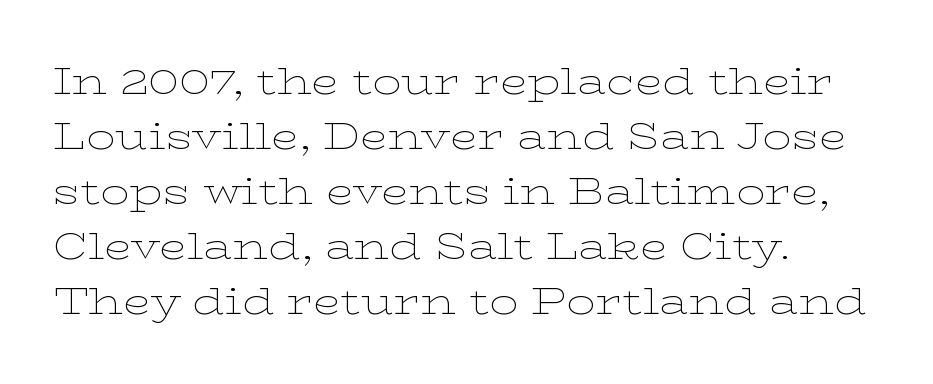
{"serif": "yes", "italic": "no", "bold": "no", "weight": "thin", "width": "wide", "stroke_contrast": "low", "x_height": "medium", "monospaced": "no", "underline": "no", "align": "left", "line_spacing": "normal", "line_spacing_ratio": 1.53, "letter_spacing": "normal", "letter_spacing_em": 0.0, "glyph_px": 36}
